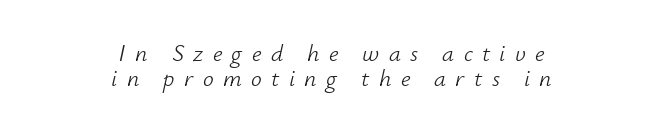
Q: Is the text bold? A: No.
Q: Is the text italic (slanted)? A: Yes, it leans right by about 12 degrees.
Q: Is the text underlined? A: No.
Q: How is the paragraph aligned? A: Centered.
Q: Is the spacing between letters normal or unusually wide? A: Unusually wide.
Q: Is the spacing between lines tight, normal or loose? A: Tight.
